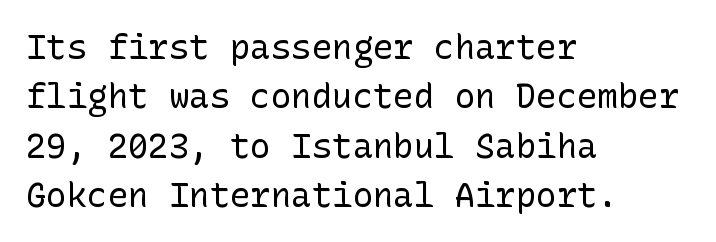
The image shows 34 px regular-weight sans-serif type, upright; set left-aligned, normal line spacing (1.45x), normal letter spacing, not underlined; low stroke contrast and a medium x-height.
